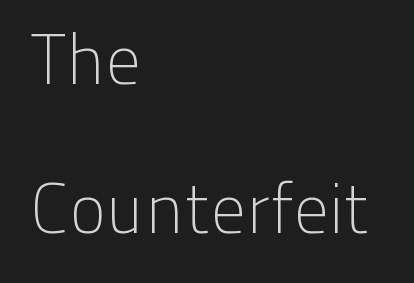
{"serif": "no", "italic": "no", "bold": "no", "weight": "light", "width": "normal", "stroke_contrast": "low", "x_height": "medium", "monospaced": "no", "underline": "no", "align": "left", "line_spacing": "loose", "line_spacing_ratio": 2.13, "letter_spacing": "normal", "letter_spacing_em": 0.0, "glyph_px": 70}
